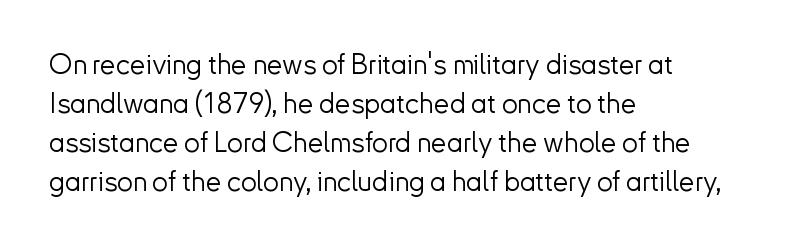
Q: Is the text bold? A: No.
Q: Is the text italic (slanted)? A: No, it is upright.
Q: Is the typeface a serif or a sans-serif typeface? A: Sans-serif.
Q: Is the text underlined? A: No.
Q: How is the paragraph aligned? A: Left-aligned.
Q: Is the spacing between letters normal or unusually wide? A: Normal.
Q: Is the spacing between lines tight, normal or loose? A: Normal.
Q: Width (condensed, normal, or wide)? A: Normal.
Q: Stroke contrast? A: Low.
Q: x-height? A: Small.
Q: Monospaced? A: No.
